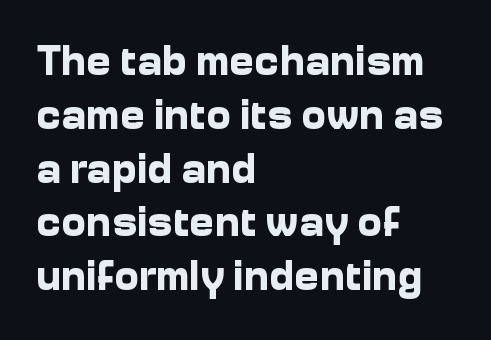
Here the glyphs are tracked normally, forming tight word shapes. The face used here is a sans, in the tradition of grotesques and geometrics. Proportional: the letters do not fall into vertical columns. This rendering uses left alignment, leaving the right contour irregular.
